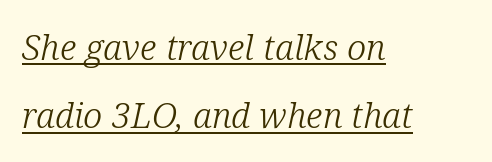
The image shows 35 px light serif type, italic (leaning right); set left-aligned, loose line spacing (1.95x), normal letter spacing, underlined; low stroke contrast and a medium x-height.
